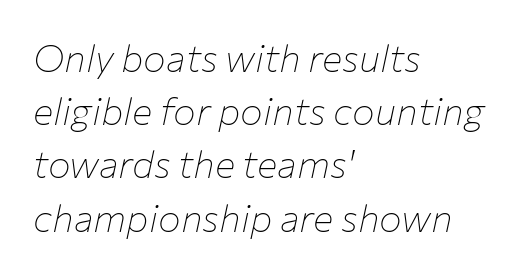
The passage shown is not underscored anywhere. Default kerning and tracking; the words read as compact shapes. Spacing verdict: proportional, widths tailored to each character. Summary of vertical rhythm: regular, with standard interline spacing. Caption: multi-line text, flush left, ragged right.
